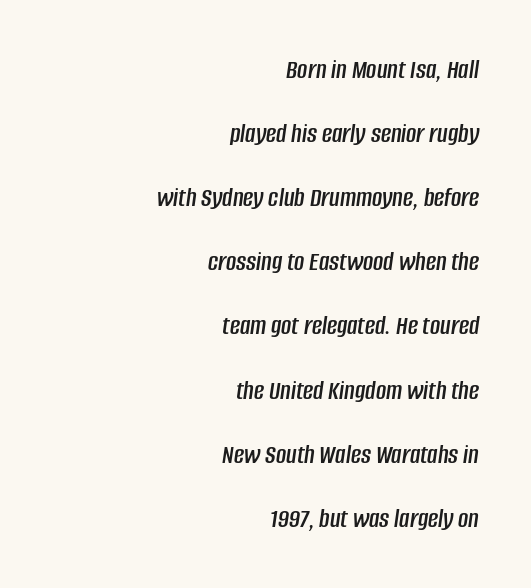
Q: Is the text italic (slanted)? A: Yes, it leans right by about 8 degrees.
Q: Is the text underlined? A: No.
Q: How is the paragraph aligned? A: Right-aligned.
Q: Is the spacing between letters normal or unusually wide? A: Normal.
Q: Is the spacing between lines tight, normal or loose? A: Loose.
Q: Width (condensed, normal, or wide)? A: Condensed.
Q: Stroke contrast? A: Low.
Q: x-height? A: Large.
Q: Monospaced? A: No.
